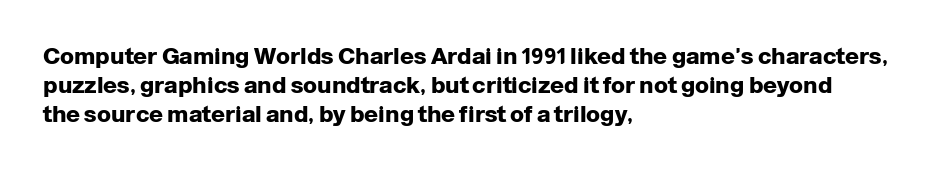
{"italic": "no", "bold": "yes", "underline": "no", "align": "left", "line_spacing": "normal", "line_spacing_ratio": 1.26, "letter_spacing": "normal", "letter_spacing_em": 0.0, "glyph_px": 23}
